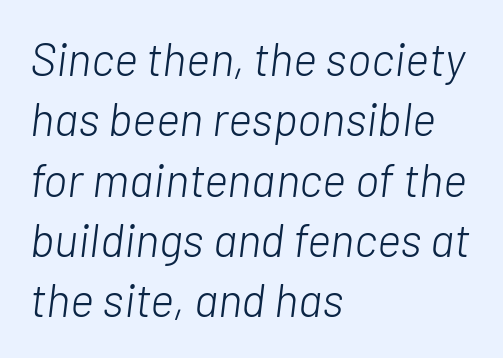
{"italic": "yes", "lean": "right", "slant_degrees": 7, "bold": "no", "weight": "light", "width": "normal", "stroke_contrast": "low", "x_height": "medium", "monospaced": "no", "underline": "no", "align": "left", "line_spacing": "normal", "line_spacing_ratio": 1.31, "letter_spacing": "normal", "letter_spacing_em": 0.0, "glyph_px": 46}
